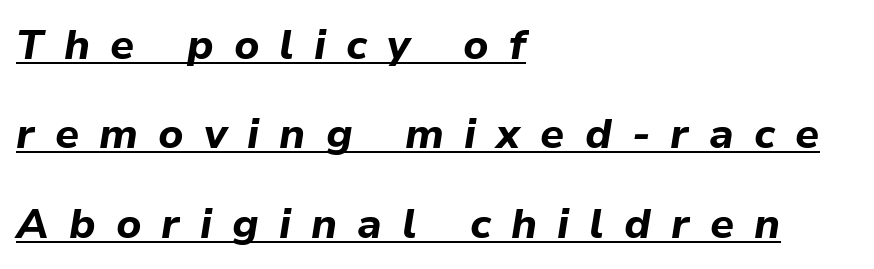
Q: Is the text bold? A: Yes.
Q: Is the text italic (slanted)? A: Yes, it leans right by about 9 degrees.
Q: Is the text underlined? A: Yes.
Q: How is the paragraph aligned? A: Left-aligned.
Q: Is the spacing between letters normal or unusually wide? A: Unusually wide.
Q: Is the spacing between lines tight, normal or loose? A: Loose.
Q: Width (condensed, normal, or wide)? A: Normal.
Q: Stroke contrast? A: Low.
Q: x-height? A: Medium.
Q: Monospaced? A: No.
